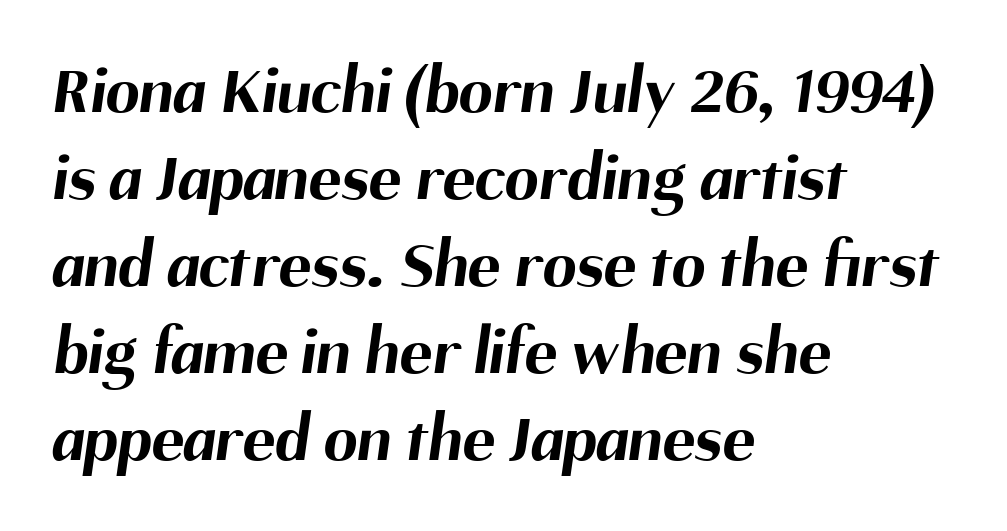
{"serif": "no", "bold": "yes", "weight": "bold", "width": "normal", "stroke_contrast": "medium", "x_height": "medium", "monospaced": "no", "underline": "no", "align": "left", "line_spacing": "normal", "line_spacing_ratio": 1.28, "letter_spacing": "normal", "letter_spacing_em": 0.0, "glyph_px": 68}
